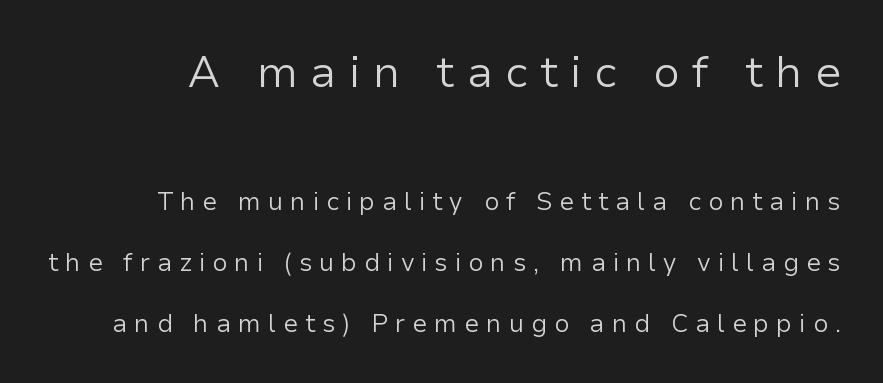
Q: Is the text bold? A: No.
Q: Is the text italic (slanted)? A: No, it is upright.
Q: Is the typeface a serif or a sans-serif typeface? A: Sans-serif.
Q: Is the text underlined? A: No.
Q: Is the spacing between letters normal or unusually wide? A: Unusually wide.
Q: Is the spacing between lines tight, normal or loose? A: Loose.
Q: Which block of text is set in a larger size, the first (top) or the second (bottom)? A: The first (top) one.
Q: Width (condensed, normal, or wide)? A: Normal.
Q: Stroke contrast? A: Low.
Q: x-height? A: Medium.
Q: Monospaced? A: No.
